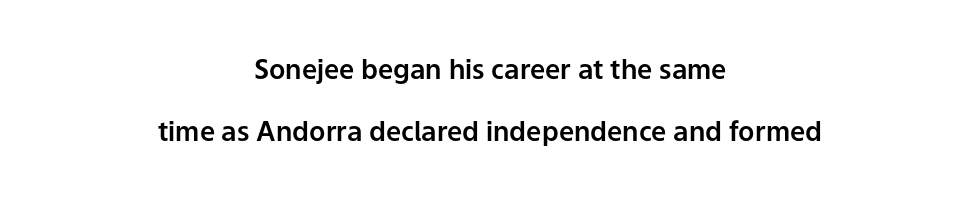
{"italic": "no", "underline": "no", "align": "center", "line_spacing": "loose", "line_spacing_ratio": 2.3, "letter_spacing": "normal", "letter_spacing_em": 0.0, "glyph_px": 27}
